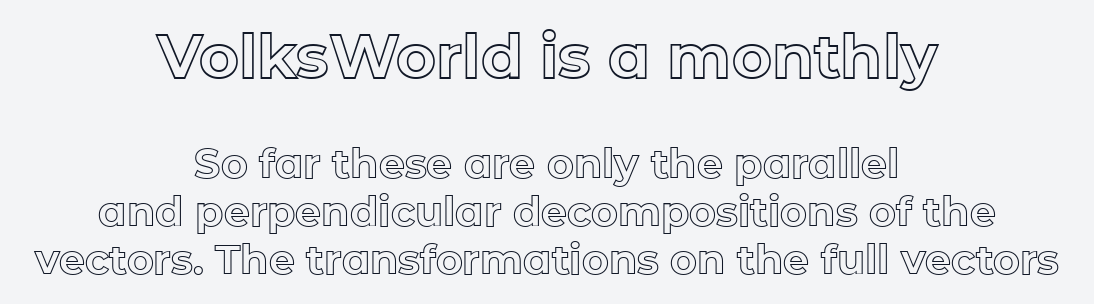
Both edges are ragged and mirror each other, which tells us the setting is centered. Nobody drew a line under any word here. These lines were composed using upright roman letters. The letters sit at their default tracking, neither squeezed nor spread. The passage shown is typed in a proportional face where columns would drift. Look at the glyph heights: the upper group is clearly the bigger setting.
